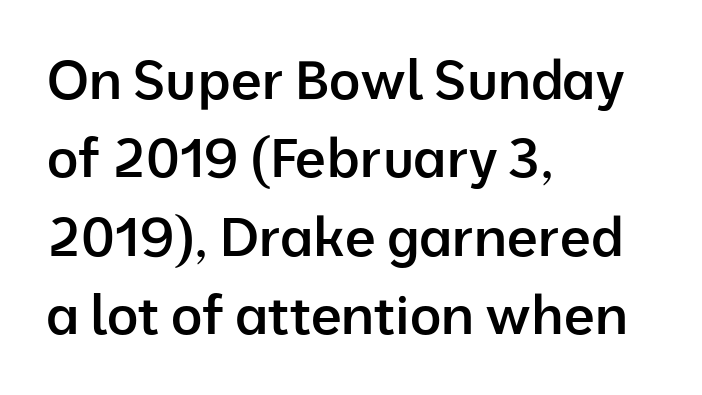
{"serif": "no", "italic": "no", "bold": "semi", "weight": "semibold", "width": "normal", "stroke_contrast": "low", "x_height": "medium", "monospaced": "no", "underline": "no", "align": "left", "line_spacing": "normal", "line_spacing_ratio": 1.45, "letter_spacing": "normal", "letter_spacing_em": 0.0, "glyph_px": 54}
